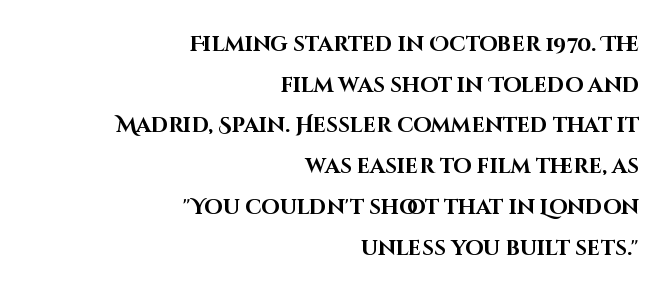
The image shows 21 px bold type, upright; set right-aligned, loose line spacing (1.94x), normal letter spacing, not underlined.
